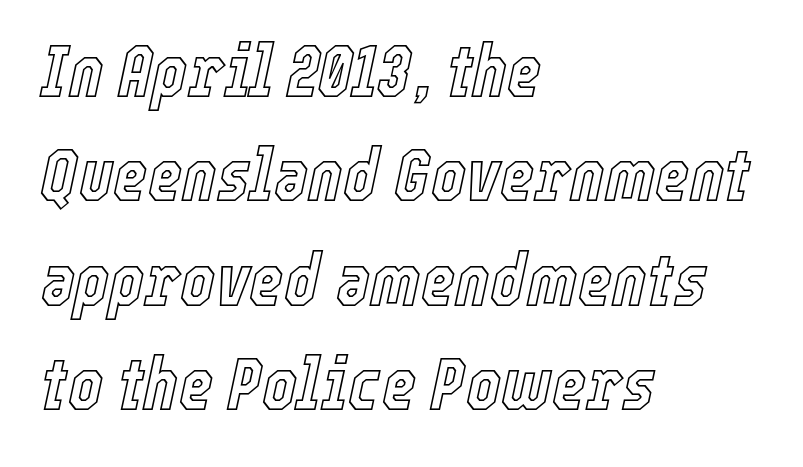
Q: Is the text italic (slanted)? A: Yes, it leans right by about 12 degrees.
Q: Is the text underlined? A: No.
Q: How is the paragraph aligned? A: Left-aligned.
Q: Is the spacing between letters normal or unusually wide? A: Normal.
Q: Is the spacing between lines tight, normal or loose? A: Normal.
Q: Width (condensed, normal, or wide)? A: Condensed.
Q: x-height? A: Medium.
Q: Monospaced? A: No.
